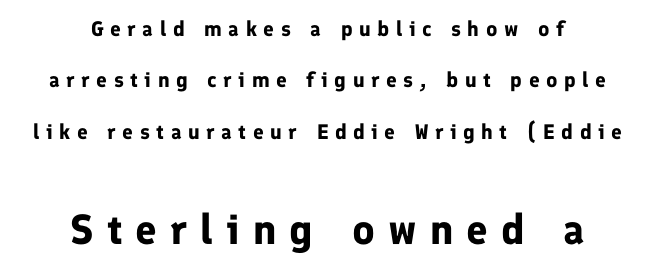
{"serif": "no", "italic": "no", "bold": "yes", "weight": "bold", "width": "normal", "stroke_contrast": "low", "x_height": "medium", "monospaced": "no", "underline": "no", "align": "center", "line_spacing": "loose", "line_spacing_ratio": 2.45, "letter_spacing": "wide", "letter_spacing_em": 0.31, "larger_block": "second", "size_ratio": 2.0, "glyph_px": 42}
